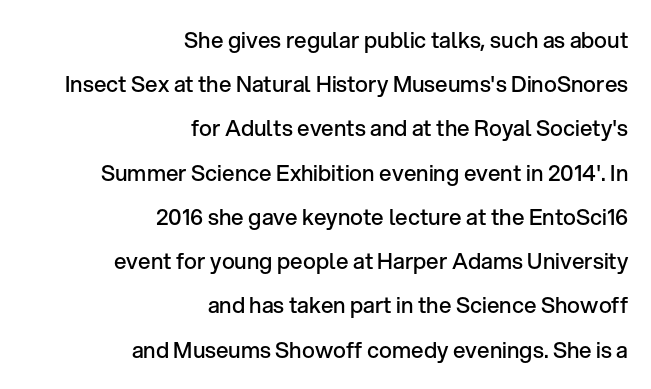
Q: Is the text bold? A: Semi-bold.
Q: Is the text italic (slanted)? A: No, it is upright.
Q: Is the text underlined? A: No.
Q: How is the paragraph aligned? A: Right-aligned.
Q: Is the spacing between letters normal or unusually wide? A: Normal.
Q: Is the spacing between lines tight, normal or loose? A: Loose.
